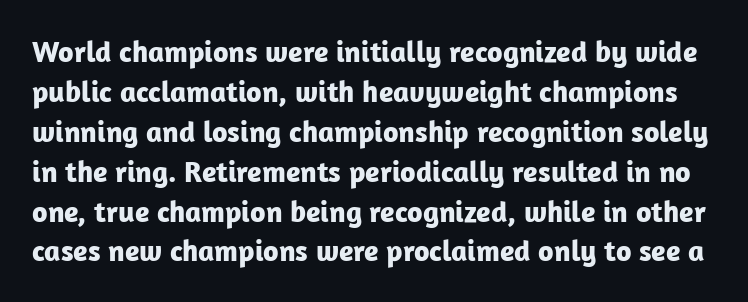
{"serif": "no", "italic": "no", "bold": "yes", "weight": "bold", "width": "normal", "stroke_contrast": "low", "x_height": "medium", "monospaced": "no", "underline": "no", "line_spacing": "normal", "line_spacing_ratio": 1.33, "letter_spacing": "normal", "letter_spacing_em": 0.0, "glyph_px": 30}
